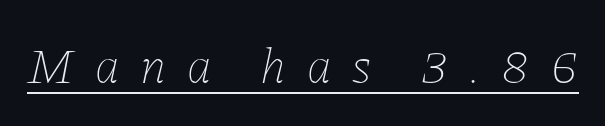
{"italic": "yes", "lean": "right", "slant_degrees": 11, "bold": "no", "weight": "thin", "width": "normal", "stroke_contrast": "low", "x_height": "medium", "monospaced": "no", "underline": "yes", "letter_spacing": "wide", "letter_spacing_em": 0.41, "glyph_px": 50}
